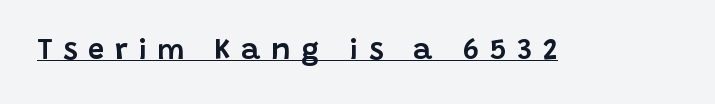
Does the type have serifs? No, each stem ends abruptly. The letters advance in unequal steps, a hallmark of proportional type. Glance below the letters and you will spot a drawn line. How are the letters spaced? Widely, with obvious added tracking. Posture: vertical.
